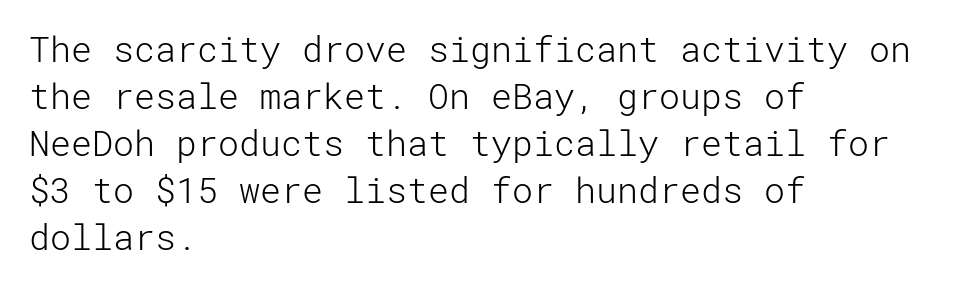
Q: Is the text bold? A: No.
Q: Is the text italic (slanted)? A: No, it is upright.
Q: Is the typeface a serif or a sans-serif typeface? A: Sans-serif.
Q: Is the text underlined? A: No.
Q: How is the paragraph aligned? A: Left-aligned.
Q: Is the spacing between letters normal or unusually wide? A: Normal.
Q: Is the spacing between lines tight, normal or loose? A: Normal.
Q: Width (condensed, normal, or wide)? A: Normal.
Q: Stroke contrast? A: Low.
Q: x-height? A: Medium.
